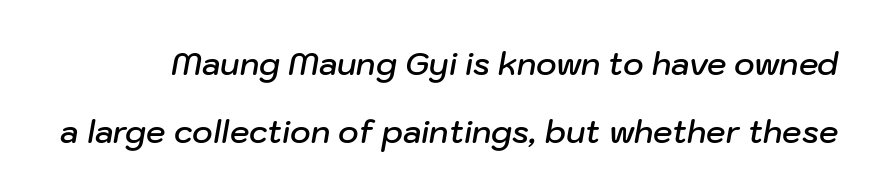
The image shows 31 px semibold type, italic (leaning right); set loose line spacing (2.18x), normal letter spacing, not underlined; low stroke contrast and a medium x-height.
